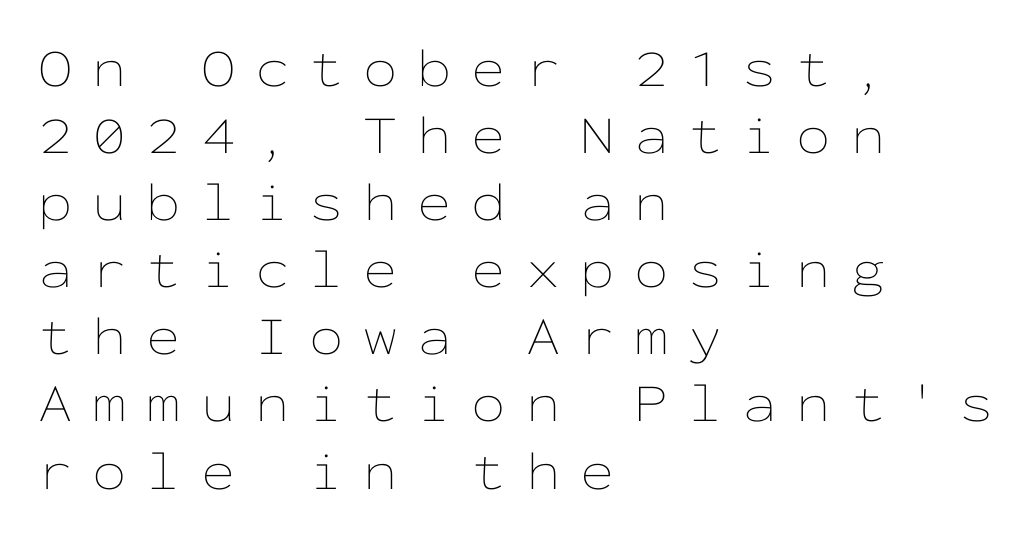
The image shows 55 px thin, wide type, upright, monospaced; set left-aligned, line spacing 1.22x, unusually wide letter spacing (+0.36 em), not underlined; low stroke contrast and a medium x-height.
